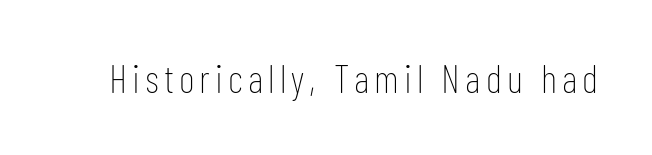
{"serif": "no", "italic": "no", "bold": "no", "weight": "thin", "width": "condensed", "stroke_contrast": "low", "x_height": "medium", "monospaced": "no", "underline": "no", "glyph_px": 39}
